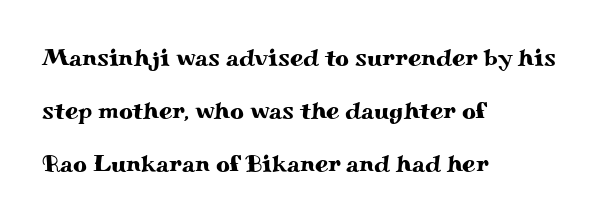
Q: Is the text italic (slanted)? A: No, it is upright.
Q: Is the text underlined? A: No.
Q: How is the paragraph aligned? A: Left-aligned.
Q: Is the spacing between letters normal or unusually wide? A: Normal.
Q: Is the spacing between lines tight, normal or loose? A: Loose.
